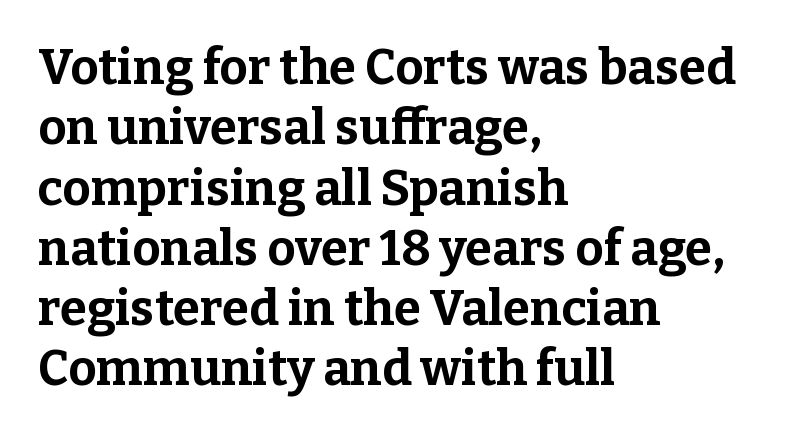
The image shows 49 px bold serif type, upright; set left-aligned, line spacing 1.23x, normal letter spacing, not underlined; low stroke contrast and a medium x-height.
